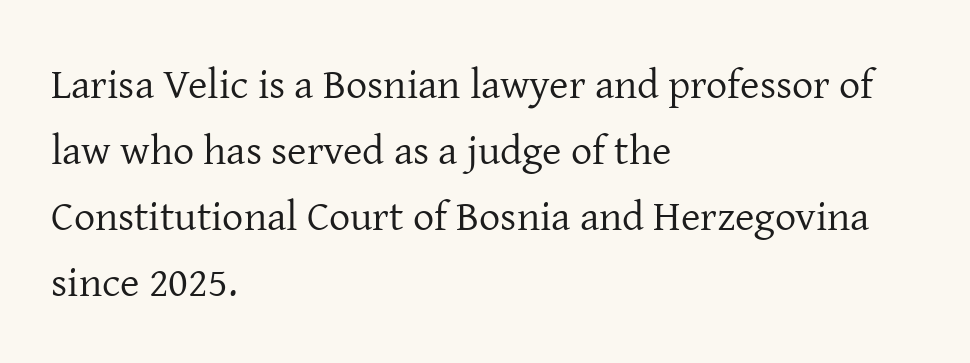
Q: Is the text bold? A: No.
Q: Is the text italic (slanted)? A: No, it is upright.
Q: Is the typeface a serif or a sans-serif typeface? A: Serif.
Q: Is the text underlined? A: No.
Q: How is the paragraph aligned? A: Left-aligned.
Q: Is the spacing between letters normal or unusually wide? A: Normal.
Q: Is the spacing between lines tight, normal or loose? A: Normal.
Q: Width (condensed, normal, or wide)? A: Normal.
Q: Stroke contrast? A: Low.
Q: x-height? A: Medium.
Q: Monospaced? A: No.
